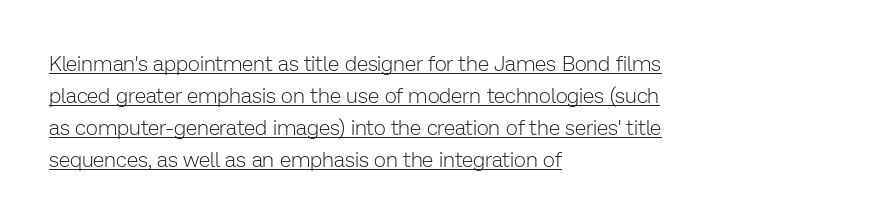
Inter-character spacing is left at the font's built-in metrics. Layout note: lines flush left. Students, observe: this is what conventionally led text looks like. You can tell it's not italic because the verticals are truly vertical.
